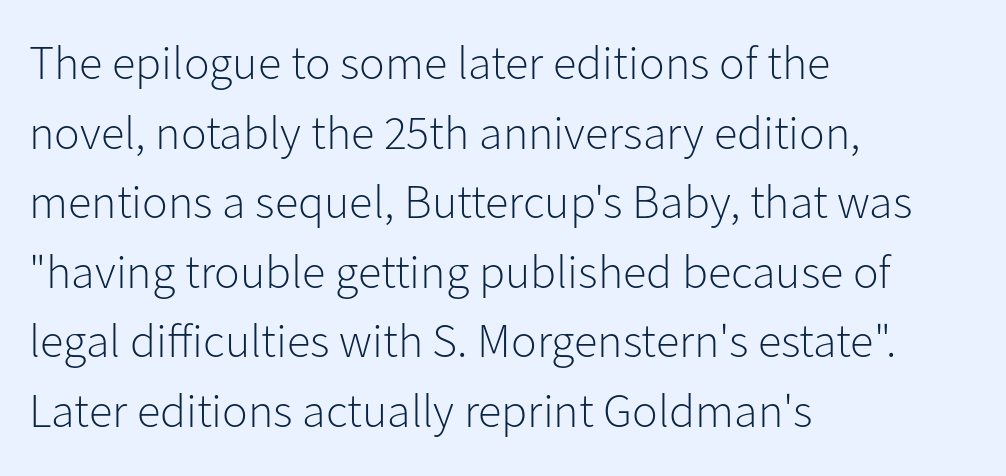
The image shows 48 px light sans-serif type, upright; set left-aligned, normal line spacing (1.45x), normal letter spacing, not underlined; low stroke contrast and a medium x-height.
